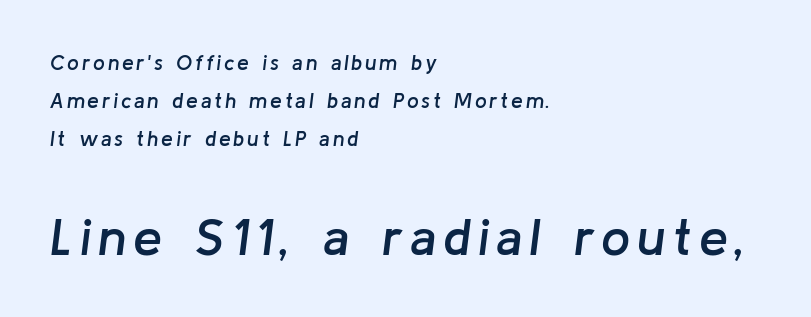
{"italic": "yes", "lean": "right", "slant_degrees": 8, "bold": "semi", "weight": "semibold", "width": "normal", "stroke_contrast": "low", "x_height": "medium", "monospaced": "no", "underline": "no", "align": "left", "line_spacing_ratio": 1.82, "larger_block": "second", "size_ratio": 2.48, "glyph_px": 52}
